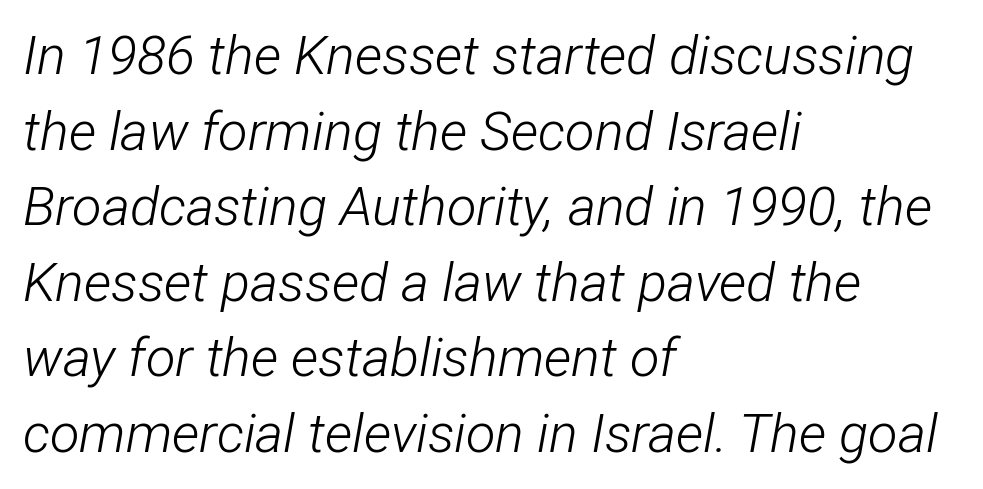
Is this a fixed-width face? No — the glyphs have proportional, varying widths. Weight: regular or lighter. Caption: standard tracking, unaltered. The block of text has a typical density, with ordinary space between rows. Nobody drew a line under any word here.
